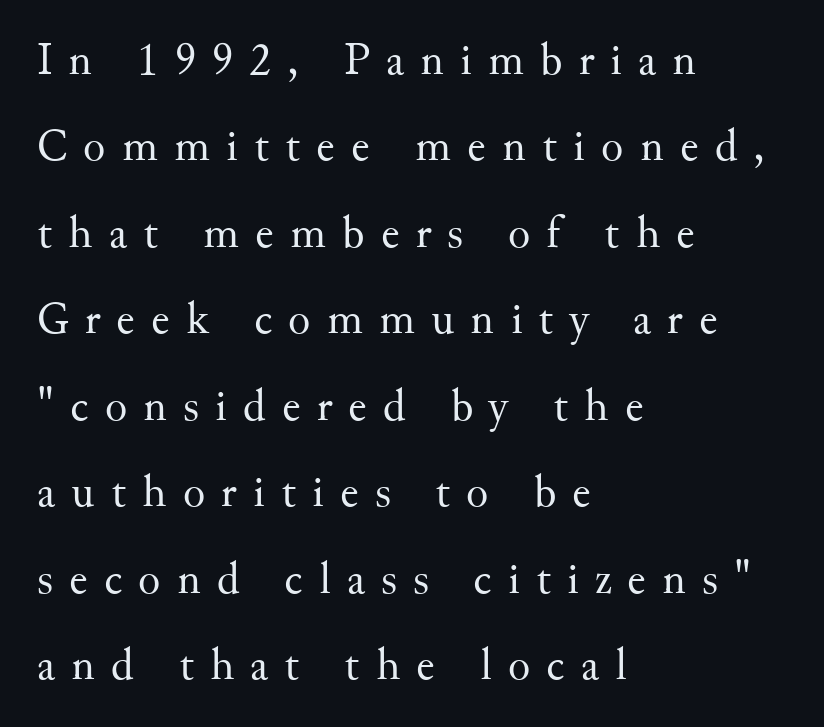
A typesetter would label this face a serif. The letterforms sit at book weight or below. The foot of each line stays bare and open. The line texture is sparse and dotted thanks to wide tracking.
